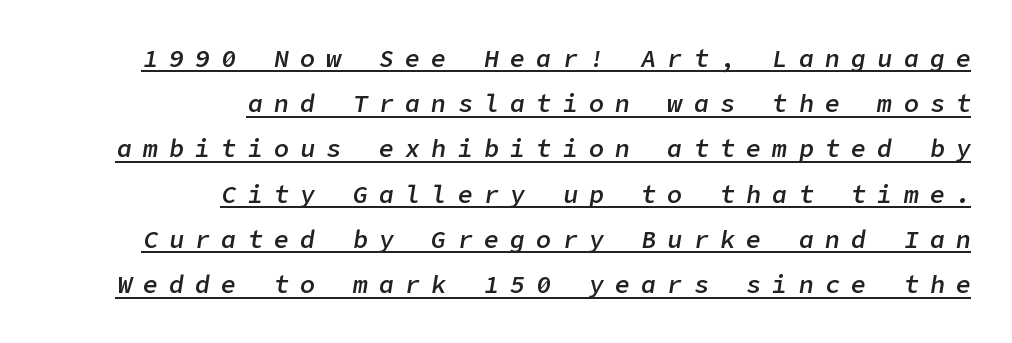
{"italic": "yes", "lean": "right", "slant_degrees": 9, "bold": "semi", "underline": "yes", "align": "right", "line_spacing_ratio": 1.81, "letter_spacing": "wide", "letter_spacing_em": 0.45, "glyph_px": 25}
